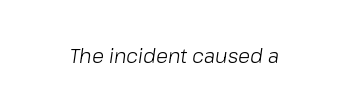
Q: Is the text bold? A: No.
Q: Is the text italic (slanted)? A: Yes, it leans right by about 8 degrees.
Q: Is the text underlined? A: No.
Q: Is the spacing between letters normal or unusually wide? A: Normal.
